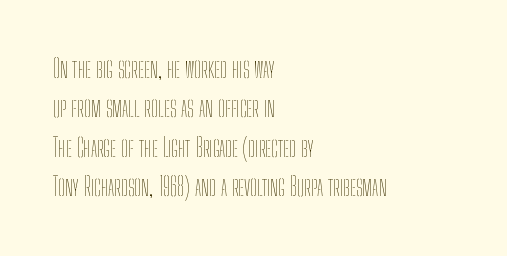
Q: Is the text bold? A: No.
Q: Is the text italic (slanted)? A: No, it is upright.
Q: Is the text underlined? A: No.
Q: How is the paragraph aligned? A: Left-aligned.
Q: Is the spacing between letters normal or unusually wide? A: Normal.
Q: Is the spacing between lines tight, normal or loose? A: Normal.
